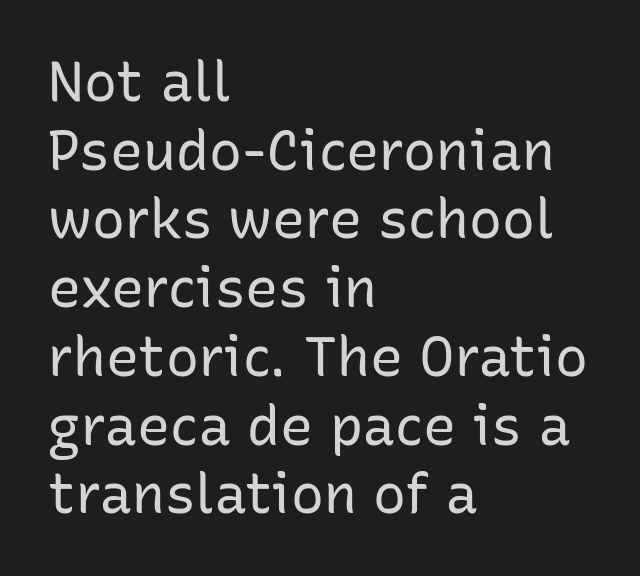
{"serif": "no", "italic": "no", "bold": "no", "weight": "regular", "width": "normal", "stroke_contrast": "low", "x_height": "medium", "monospaced": "no", "underline": "no", "align": "left", "line_spacing": "normal", "line_spacing_ratio": 1.25, "letter_spacing": "normal", "letter_spacing_em": 0.0, "glyph_px": 55}
